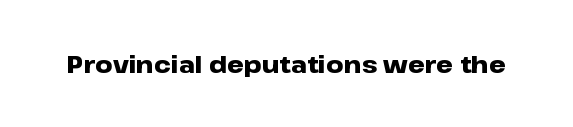
The image shows 24 px bold type, upright; set normal letter spacing, not underlined.
